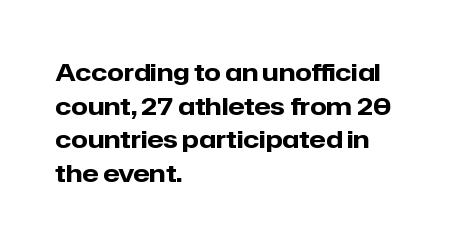
Q: Is the text bold? A: Yes.
Q: Is the text italic (slanted)? A: No, it is upright.
Q: Is the text underlined? A: No.
Q: How is the paragraph aligned? A: Left-aligned.
Q: Is the spacing between letters normal or unusually wide? A: Normal.
Q: Is the spacing between lines tight, normal or loose? A: Normal.
